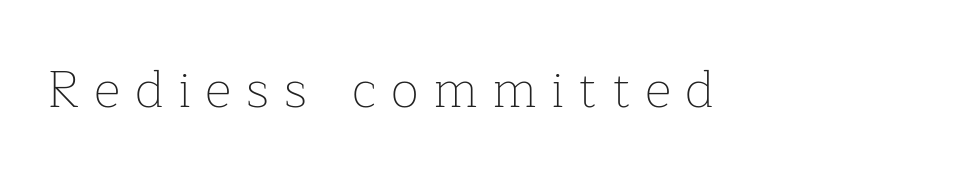
Q: Is the text bold? A: No.
Q: Is the text italic (slanted)? A: No, it is upright.
Q: Is the typeface a serif or a sans-serif typeface? A: Serif.
Q: Is the text underlined? A: No.
Q: Is the spacing between letters normal or unusually wide? A: Unusually wide.
Q: Width (condensed, normal, or wide)? A: Normal.
Q: Stroke contrast? A: Low.
Q: x-height? A: Medium.
Q: Monospaced? A: No.
